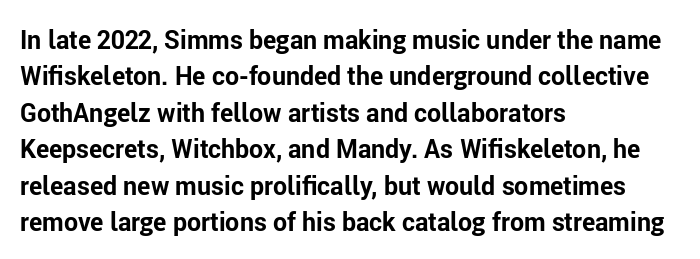
Q: Is the text bold? A: Yes.
Q: Is the text italic (slanted)? A: No, it is upright.
Q: Is the text underlined? A: No.
Q: How is the paragraph aligned? A: Left-aligned.
Q: Is the spacing between letters normal or unusually wide? A: Normal.
Q: Is the spacing between lines tight, normal or loose? A: Normal.
